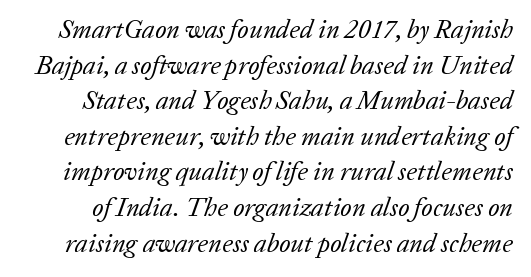
{"italic": "yes", "lean": "right", "slant_degrees": 20, "bold": "no", "underline": "no", "line_spacing": "normal", "line_spacing_ratio": 1.37, "letter_spacing": "normal", "letter_spacing_em": 0.0, "glyph_px": 26}
